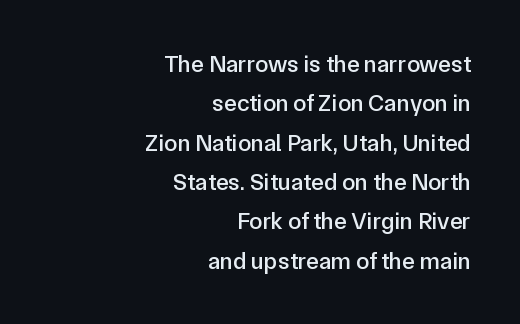
{"italic": "no", "underline": "no", "align": "right", "line_spacing": "normal", "line_spacing_ratio": 1.64, "letter_spacing": "normal", "letter_spacing_em": 0.0, "glyph_px": 24}
